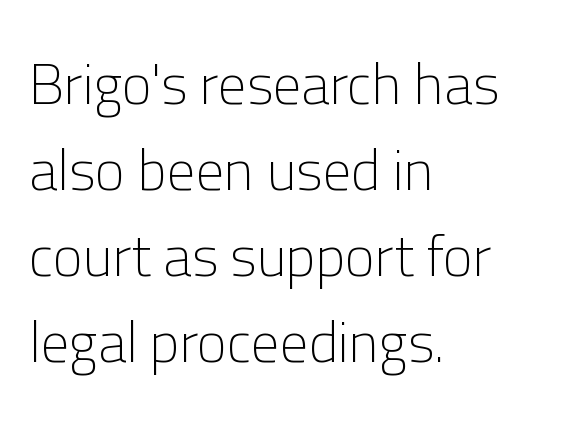
How would I describe the line gaps? Plain and ordinary. Counters stay open thanks to moderate or lighter strokes. Left-aligned paragraph, ragged on the right. You can tell it's not italic because the verticals are truly vertical. Proportional: the letters do not fall into vertical columns.
